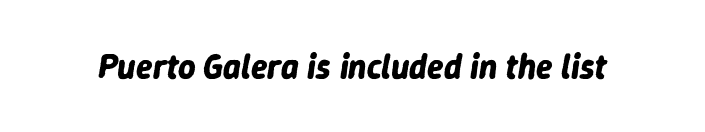
{"italic": "yes", "lean": "right", "slant_degrees": 9, "bold": "yes", "weight": "bold", "width": "normal", "stroke_contrast": "low", "x_height": "medium", "monospaced": "no", "underline": "no", "letter_spacing": "normal", "letter_spacing_em": 0.0, "glyph_px": 34}
